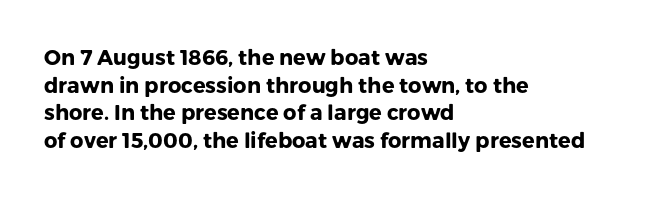
Q: Is the text bold? A: Yes.
Q: Is the text italic (slanted)? A: No, it is upright.
Q: Is the text underlined? A: No.
Q: How is the paragraph aligned? A: Left-aligned.
Q: Is the spacing between letters normal or unusually wide? A: Normal.
Q: Is the spacing between lines tight, normal or loose? A: Normal.
